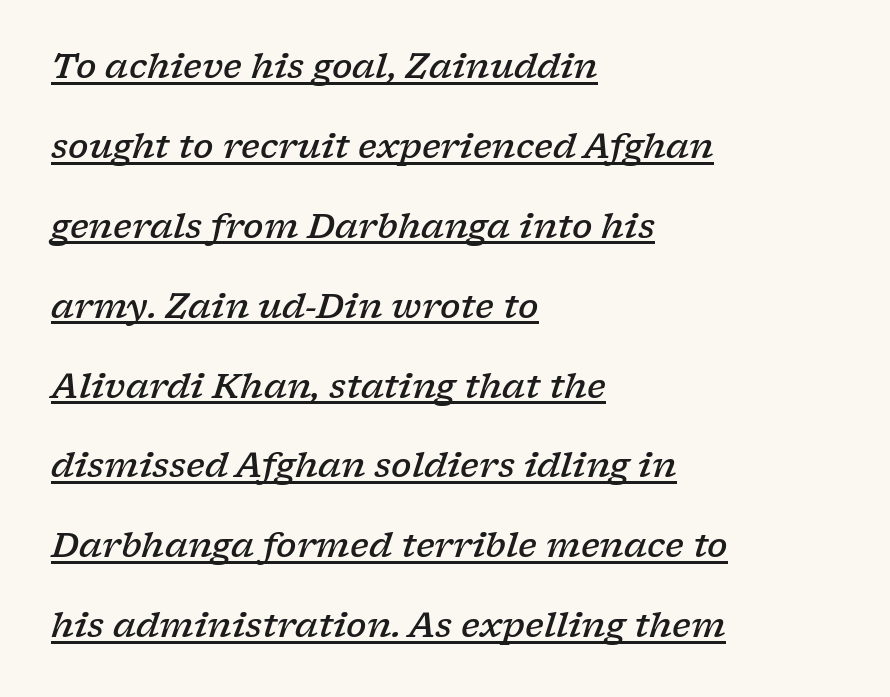
Q: Is the text bold? A: Semi-bold.
Q: Is the text italic (slanted)? A: Yes, it leans right by about 17 degrees.
Q: Is the typeface a serif or a sans-serif typeface? A: Serif.
Q: Is the text underlined? A: Yes.
Q: How is the paragraph aligned? A: Left-aligned.
Q: Is the spacing between letters normal or unusually wide? A: Normal.
Q: Is the spacing between lines tight, normal or loose? A: Loose.
Q: Width (condensed, normal, or wide)? A: Wide.
Q: Stroke contrast? A: Low.
Q: x-height? A: Medium.
Q: Monospaced? A: No.
